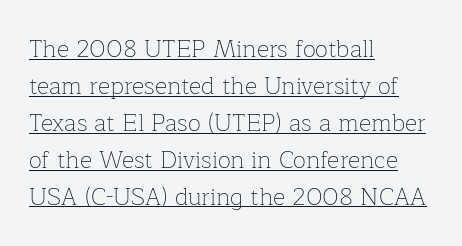
The image shows 24 px text type, upright; set left-aligned, normal line spacing (1.54x), normal letter spacing, underlined.
